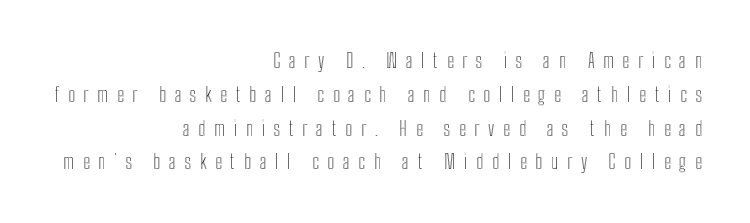
{"italic": "no", "underline": "no", "align": "right", "line_spacing": "normal", "line_spacing_ratio": 1.69, "letter_spacing": "wide", "letter_spacing_em": 0.43, "glyph_px": 20}
